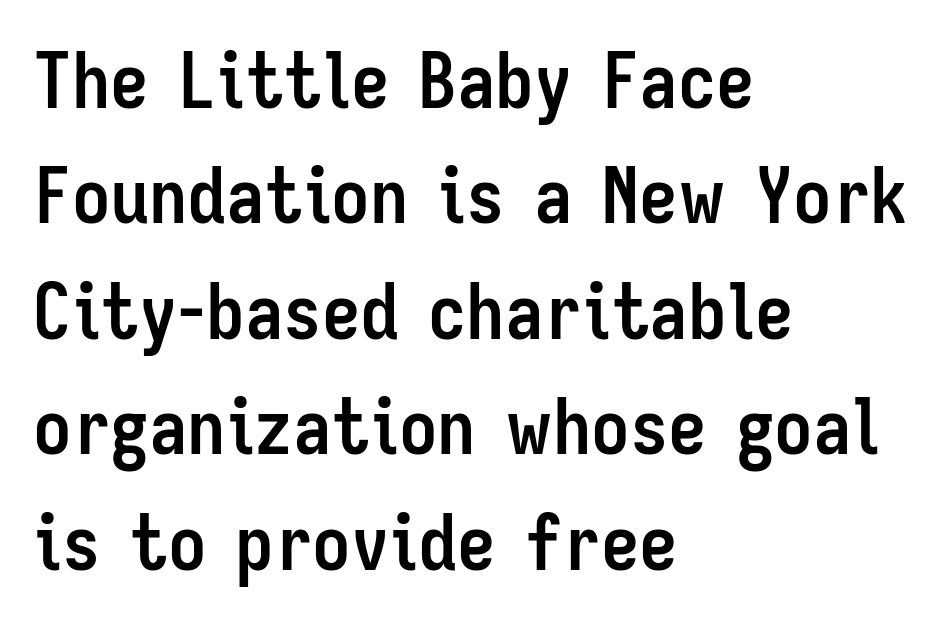
Q: Is the text bold? A: Yes.
Q: Is the text italic (slanted)? A: No, it is upright.
Q: Is the typeface a serif or a sans-serif typeface? A: Sans-serif.
Q: Is the text underlined? A: No.
Q: How is the paragraph aligned? A: Left-aligned.
Q: Is the spacing between letters normal or unusually wide? A: Normal.
Q: Is the spacing between lines tight, normal or loose? A: Normal.
Q: Width (condensed, normal, or wide)? A: Condensed.
Q: Stroke contrast? A: Low.
Q: x-height? A: Medium.
Q: Monospaced? A: No.
